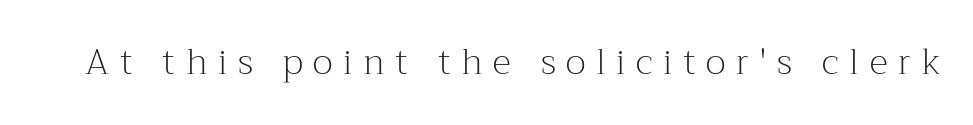
The image shows 35 px light serif type, upright; set unusually wide letter spacing (+0.3 em), not underlined; medium stroke contrast and a medium x-height.
